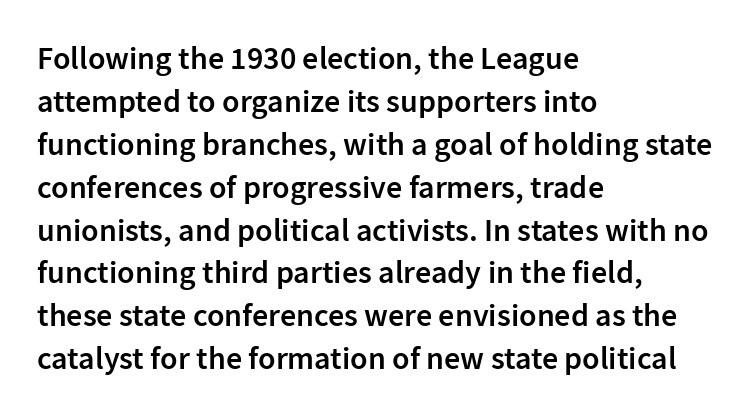
{"serif": "no", "italic": "no", "bold": "semi", "weight": "semibold", "width": "normal", "stroke_contrast": "low", "x_height": "medium", "monospaced": "no", "underline": "no", "align": "left", "line_spacing": "normal", "line_spacing_ratio": 1.34, "letter_spacing": "normal", "letter_spacing_em": 0.0, "glyph_px": 32}
